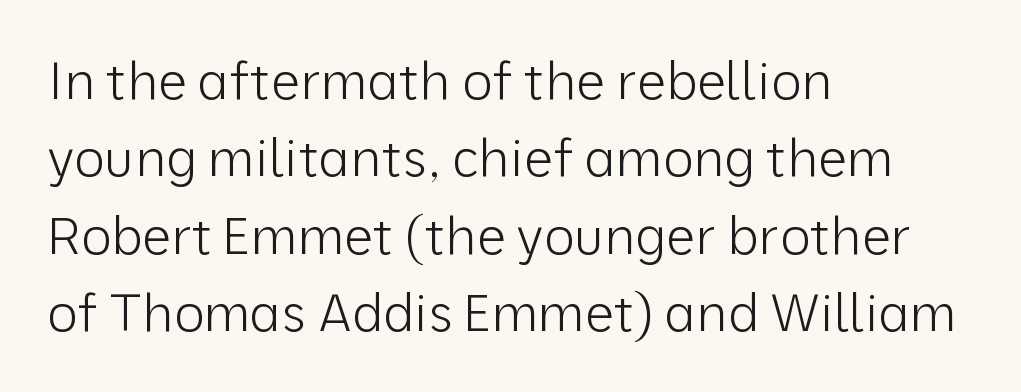
Q: Is the text bold? A: No.
Q: Is the text italic (slanted)? A: No, it is upright.
Q: Is the typeface a serif or a sans-serif typeface? A: Sans-serif.
Q: Is the text underlined? A: No.
Q: How is the paragraph aligned? A: Left-aligned.
Q: Is the spacing between letters normal or unusually wide? A: Normal.
Q: Is the spacing between lines tight, normal or loose? A: Normal.
Q: Width (condensed, normal, or wide)? A: Normal.
Q: Stroke contrast? A: Low.
Q: x-height? A: Medium.
Q: Monospaced? A: No.
